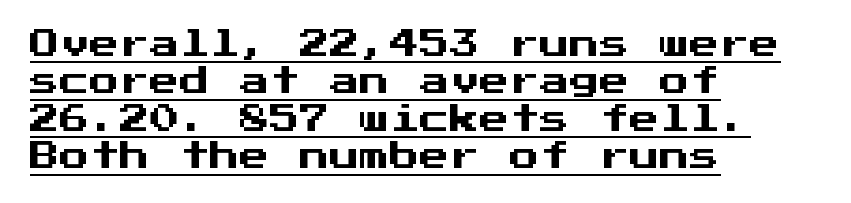
The image shows 30 px sans-serif type, upright, monospaced; set left-aligned, normal line spacing (1.25x), normal letter spacing, underlined; medium stroke contrast and a medium x-height.
